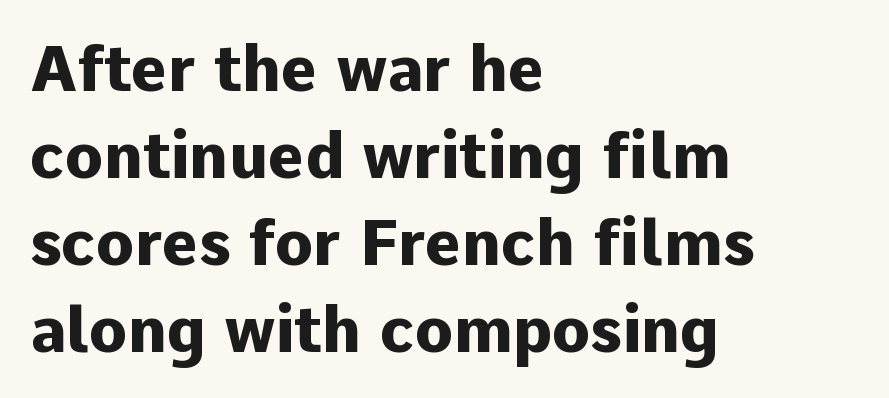
Q: Is the text bold? A: Yes.
Q: Is the text italic (slanted)? A: No, it is upright.
Q: Is the typeface a serif or a sans-serif typeface? A: Sans-serif.
Q: Is the text underlined? A: No.
Q: How is the paragraph aligned? A: Left-aligned.
Q: Is the spacing between letters normal or unusually wide? A: Normal.
Q: Is the spacing between lines tight, normal or loose? A: Normal.
Q: Width (condensed, normal, or wide)? A: Normal.
Q: Stroke contrast? A: Low.
Q: x-height? A: Medium.
Q: Monospaced? A: No.
